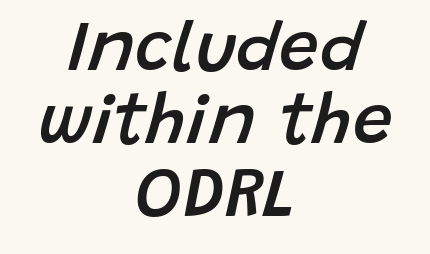
The zone under the glyphs is completely vacant. Character widths vary here, with narrow letters taking less room than wide ones. Leading: reduced. A fair bit of extra ink — the face is semibold, not bold.
